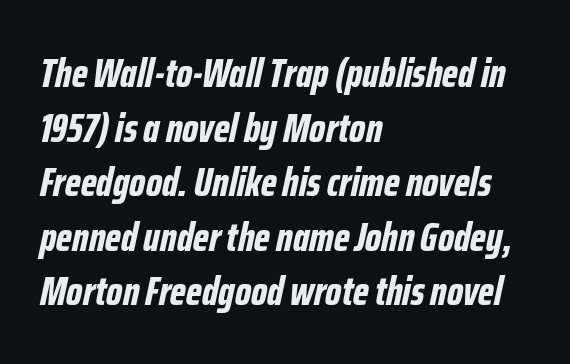
A student would call this left alignment; a typographer would say flush left, rag right. Compared with typical body copy, the letter spacing here is the same. Thick stems and heavy bowls — unmistakably bold. It's the slanting kind of type. Regular leading.
